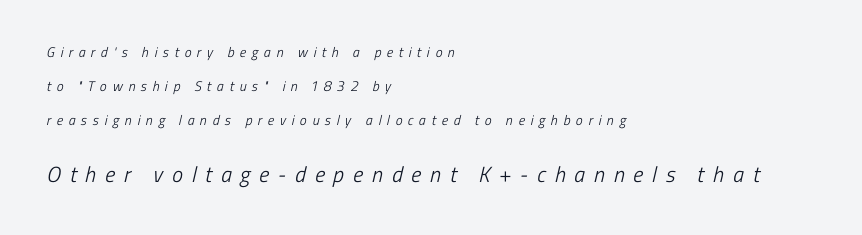
Q: Is the text bold? A: No.
Q: Is the text underlined? A: No.
Q: How is the paragraph aligned? A: Left-aligned.
Q: Is the spacing between letters normal or unusually wide? A: Unusually wide.
Q: Is the spacing between lines tight, normal or loose? A: Loose.
Q: Which block of text is set in a larger size, the first (top) or the second (bottom)? A: The second (bottom) one.
